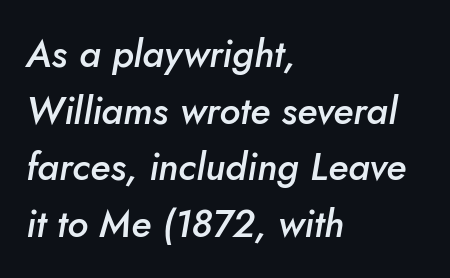
{"italic": "yes", "lean": "right", "slant_degrees": 10, "bold": "semi", "weight": "semibold", "width": "normal", "stroke_contrast": "low", "x_height": "small", "monospaced": "no", "underline": "no", "align": "left", "line_spacing": "normal", "line_spacing_ratio": 1.49, "letter_spacing": "normal", "letter_spacing_em": 0.0, "glyph_px": 38}
